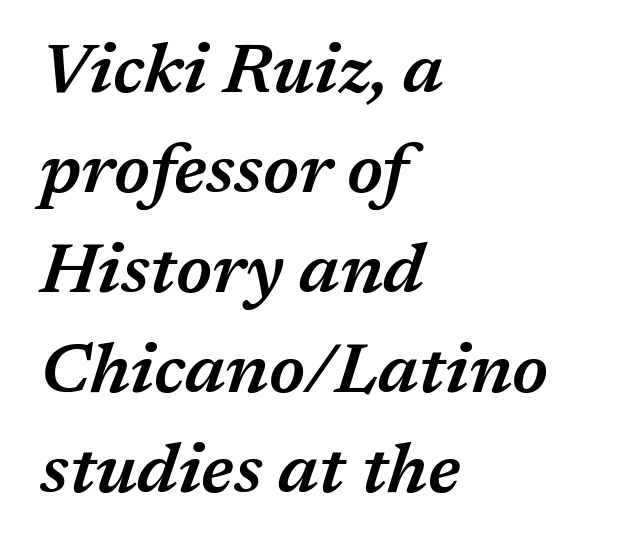
Q: Is the text bold? A: Semi-bold.
Q: Is the text italic (slanted)? A: Yes, it leans right by about 17 degrees.
Q: Is the text underlined? A: No.
Q: How is the paragraph aligned? A: Left-aligned.
Q: Is the spacing between letters normal or unusually wide? A: Normal.
Q: Is the spacing between lines tight, normal or loose? A: Normal.
Q: Width (condensed, normal, or wide)? A: Normal.
Q: Stroke contrast? A: Medium.
Q: x-height? A: Medium.
Q: Monospaced? A: No.
